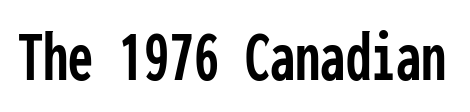
The image shows 72 px condensed sans-serif type, upright, monospaced; set normal letter spacing, not underlined; low stroke contrast and a medium x-height.
